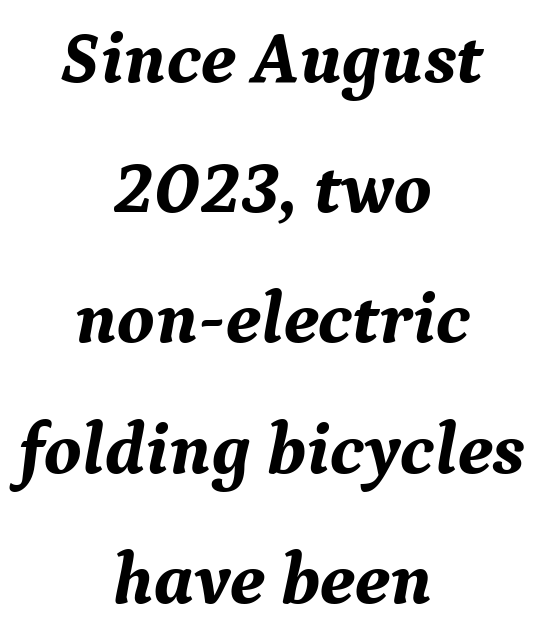
Type style note: has serifs. Does the copy run flush right? No — it is centered line by line. Letter spacing: default. Looks like regular typesetting: each glyph gets only the width it needs. An italicized treatment has been applied to the whole sample.
